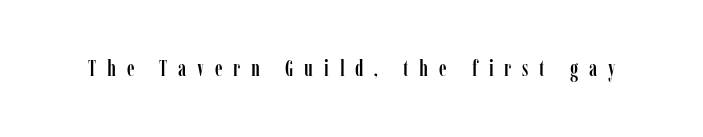
{"italic": "no", "underline": "no", "letter_spacing": "wide", "letter_spacing_em": 0.49, "glyph_px": 22}
